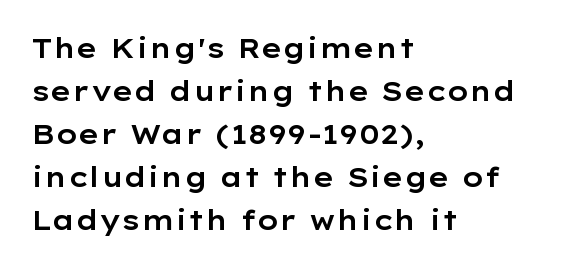
Q: Is the text italic (slanted)? A: No, it is upright.
Q: Is the text underlined? A: No.
Q: How is the paragraph aligned? A: Left-aligned.
Q: Is the spacing between letters normal or unusually wide? A: Normal.
Q: Is the spacing between lines tight, normal or loose? A: Normal.
